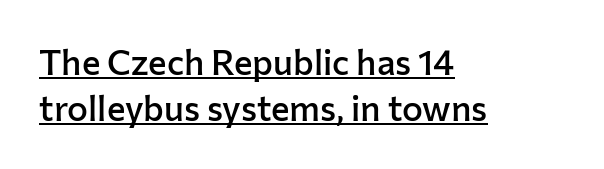
Q: Is the text bold? A: Semi-bold.
Q: Is the text italic (slanted)? A: No, it is upright.
Q: Is the typeface a serif or a sans-serif typeface? A: Sans-serif.
Q: Is the text underlined? A: Yes.
Q: How is the paragraph aligned? A: Left-aligned.
Q: Is the spacing between letters normal or unusually wide? A: Normal.
Q: Is the spacing between lines tight, normal or loose? A: Normal.
Q: Width (condensed, normal, or wide)? A: Normal.
Q: Stroke contrast? A: Low.
Q: x-height? A: Medium.
Q: Monospaced? A: No.
